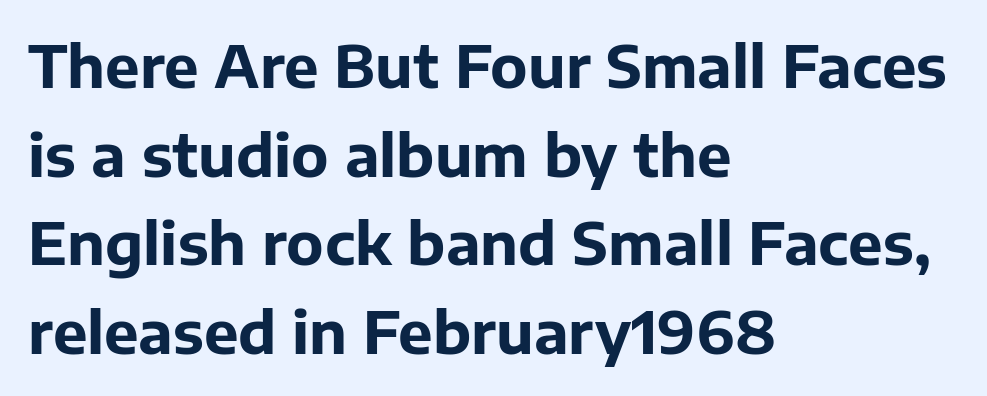
The image shows 58 px bold sans-serif type, upright; set left-aligned, normal line spacing (1.53x), normal letter spacing, not underlined; low stroke contrast and a medium x-height.
